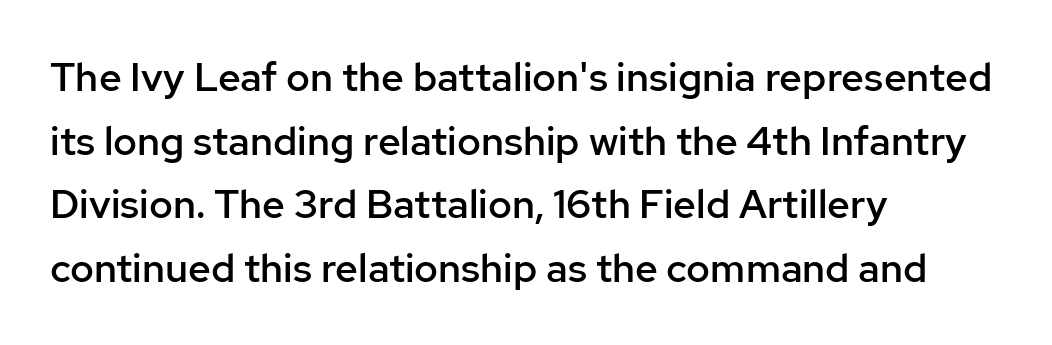
The text block is weighted toward the left margin, trailing off unevenly rightward. Whoever set this chose a conventional vertical rhythm. Descenders hang freely into open space. Does the weight exceed regular? Yes, but only to semibold. Looks like regular typesetting: each glyph gets only the width it needs.
